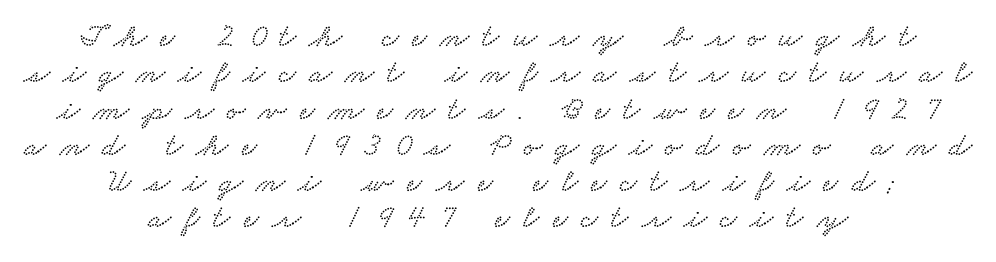
The image shows 33 px wide serif type; set centered, tight line spacing (1.1x), unusually wide letter spacing (+0.41 em), not underlined; low stroke contrast and a small x-height.
